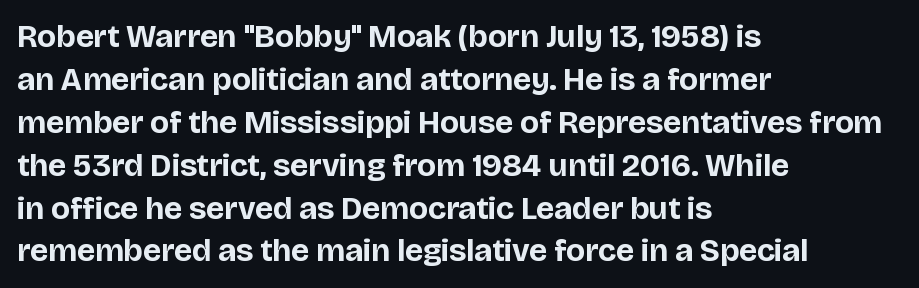
The image shows 32 px bold sans-serif type, upright; set left-aligned, normal line spacing (1.34x), normal letter spacing, not underlined; low stroke contrast and a large x-height.
